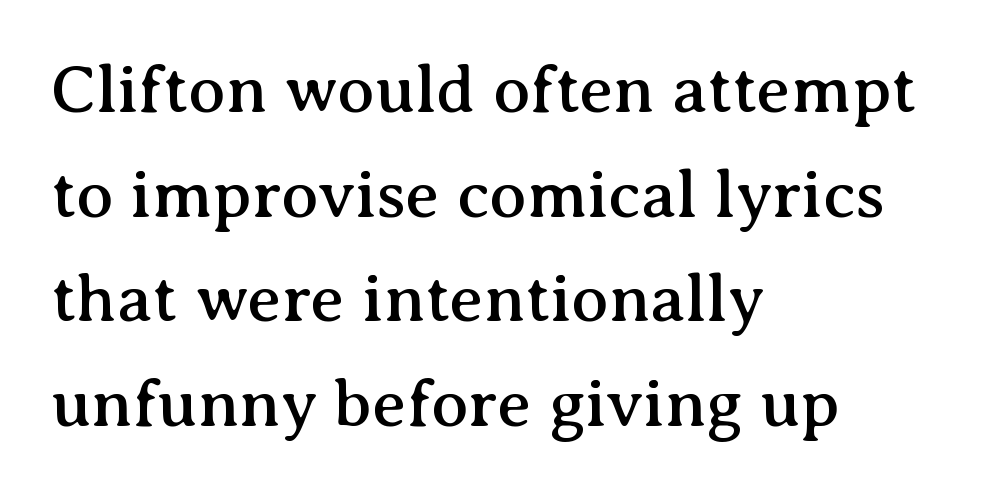
Q: Is the text italic (slanted)? A: No, it is upright.
Q: Is the typeface a serif or a sans-serif typeface? A: Serif.
Q: Is the text underlined? A: No.
Q: How is the paragraph aligned? A: Left-aligned.
Q: Is the spacing between letters normal or unusually wide? A: Normal.
Q: Is the spacing between lines tight, normal or loose? A: Normal.
Q: Width (condensed, normal, or wide)? A: Normal.
Q: Stroke contrast? A: Medium.
Q: x-height? A: Medium.
Q: Monospaced? A: No.
